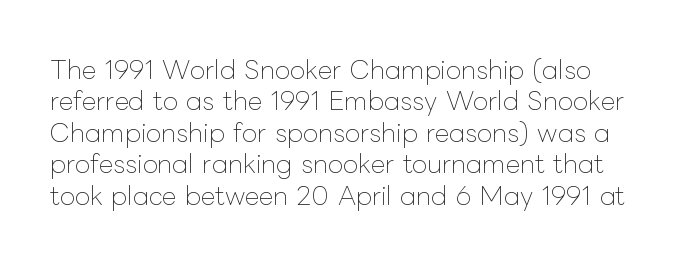
{"italic": "no", "bold": "no", "underline": "no", "line_spacing": "normal", "line_spacing_ratio": 1.26, "letter_spacing": "normal", "letter_spacing_em": 0.0, "glyph_px": 25}
